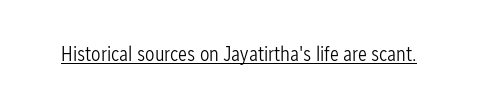
{"italic": "no", "bold": "no", "underline": "yes", "letter_spacing": "normal", "letter_spacing_em": 0.0, "glyph_px": 21}
